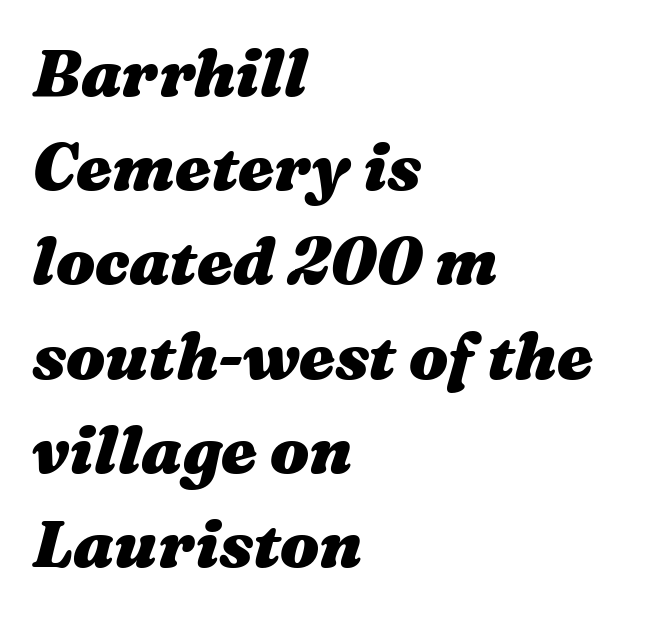
Looking at the ascenders, they clearly lean. Reading down the block, your eye returns to a fixed left position each line. These lines keep a tight, regular rhythm from letter to letter. Successive baselines arrive at the customary interval.
